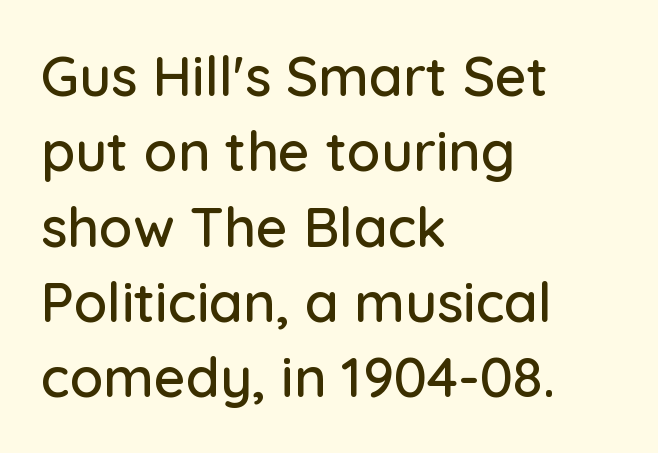
Q: Is the text italic (slanted)? A: No, it is upright.
Q: Is the typeface a serif or a sans-serif typeface? A: Sans-serif.
Q: Is the text underlined? A: No.
Q: How is the paragraph aligned? A: Left-aligned.
Q: Is the spacing between letters normal or unusually wide? A: Normal.
Q: Is the spacing between lines tight, normal or loose? A: Normal.
Q: Width (condensed, normal, or wide)? A: Normal.
Q: Stroke contrast? A: Low.
Q: x-height? A: Medium.
Q: Monospaced? A: No.
